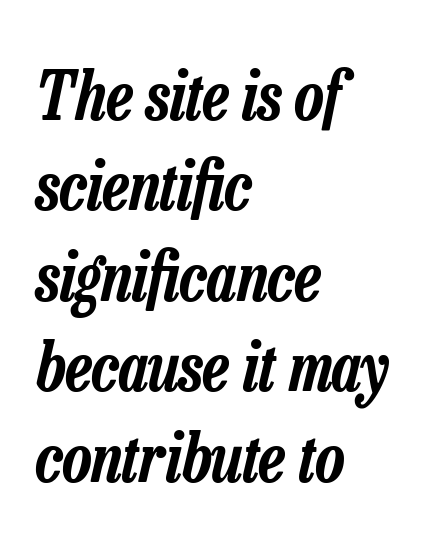
The image shows 67 px condensed type, italic (leaning right); set left-aligned, normal line spacing (1.35x), normal letter spacing, not underlined; low stroke contrast and a medium x-height.
